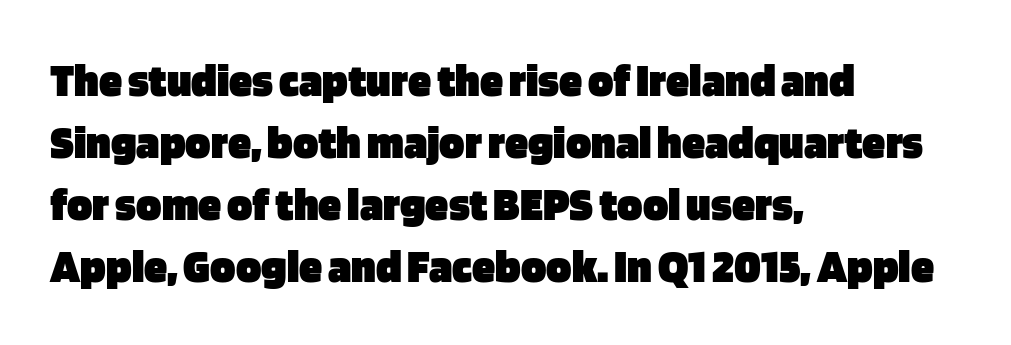
Q: Is the text bold? A: Yes.
Q: Is the text italic (slanted)? A: No, it is upright.
Q: Is the typeface a serif or a sans-serif typeface? A: Sans-serif.
Q: Is the text underlined? A: No.
Q: How is the paragraph aligned? A: Left-aligned.
Q: Is the spacing between letters normal or unusually wide? A: Normal.
Q: Is the spacing between lines tight, normal or loose? A: Normal.
Q: Width (condensed, normal, or wide)? A: Normal.
Q: Stroke contrast? A: Low.
Q: x-height? A: Large.
Q: Monospaced? A: No.
